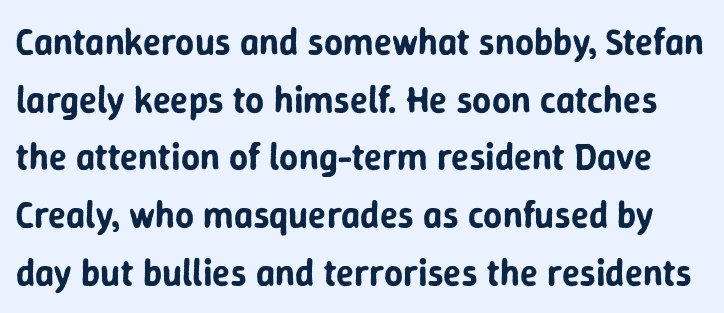
{"serif": "no", "italic": "no", "width": "normal", "stroke_contrast": "low", "x_height": "medium", "monospaced": "no", "underline": "no", "line_spacing": "normal", "line_spacing_ratio": 1.56, "letter_spacing": "normal", "letter_spacing_em": 0.0, "glyph_px": 37}
